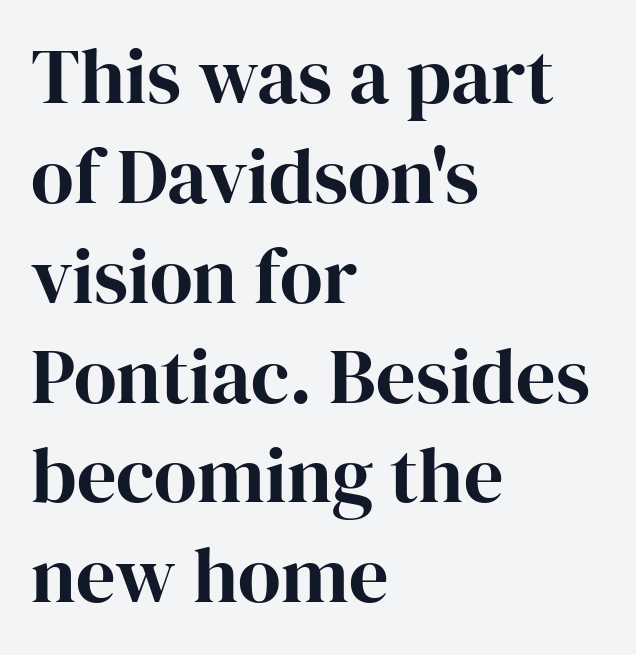
{"serif": "yes", "italic": "no", "width": "normal", "stroke_contrast": "high", "x_height": "medium", "monospaced": "no", "underline": "no", "align": "left", "line_spacing": "normal", "line_spacing_ratio": 1.28, "letter_spacing": "normal", "letter_spacing_em": 0.0, "glyph_px": 78}
